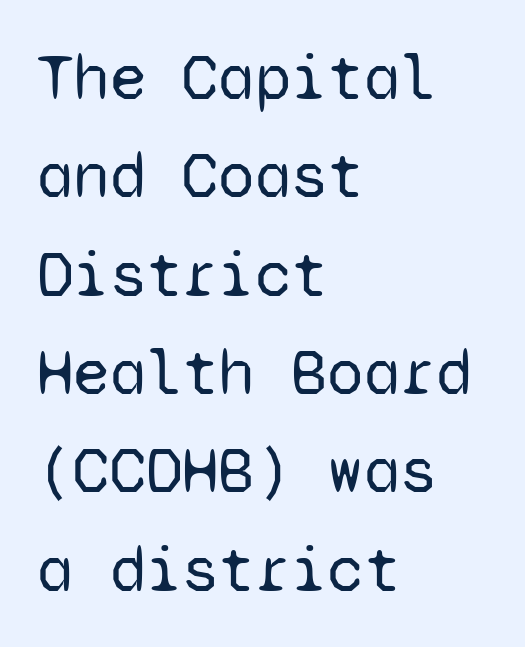
Q: Is the text bold? A: No.
Q: Is the text italic (slanted)? A: No, it is upright.
Q: Is the typeface a serif or a sans-serif typeface? A: Sans-serif.
Q: Is the text underlined? A: No.
Q: How is the paragraph aligned? A: Left-aligned.
Q: Is the spacing between letters normal or unusually wide? A: Normal.
Q: Is the spacing between lines tight, normal or loose? A: Normal.
Q: Width (condensed, normal, or wide)? A: Normal.
Q: Stroke contrast? A: Low.
Q: x-height? A: Medium.
Q: Monospaced? A: Yes.
